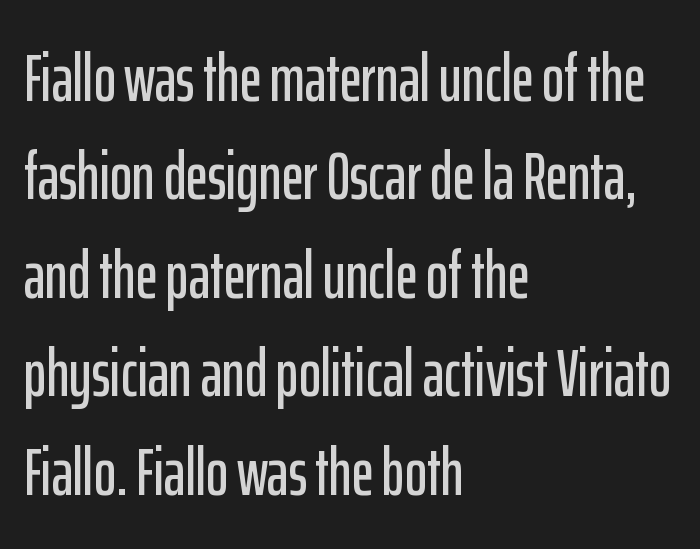
The image shows 67 px condensed sans-serif type, upright; set left-aligned, normal line spacing (1.47x), normal letter spacing, not underlined; low stroke contrast and a medium x-height.
